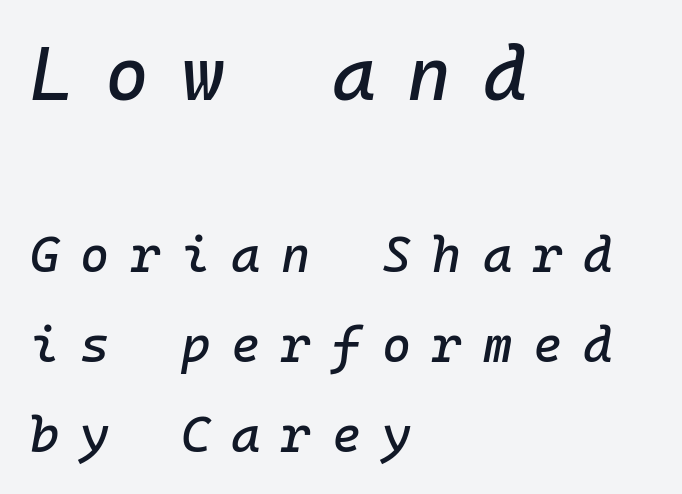
Q: Is the text italic (slanted)? A: Yes, it leans right by about 10 degrees.
Q: Is the text underlined? A: No.
Q: How is the paragraph aligned? A: Left-aligned.
Q: Is the spacing between letters normal or unusually wide? A: Unusually wide.
Q: Which block of text is set in a larger size, the first (top) or the second (bottom)? A: The first (top) one.
Q: Width (condensed, normal, or wide)? A: Normal.
Q: Stroke contrast? A: Low.
Q: x-height? A: Medium.
Q: Monospaced? A: Yes.
